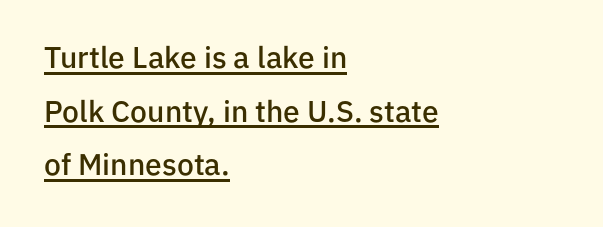
Q: Is the text bold? A: Semi-bold.
Q: Is the text italic (slanted)? A: No, it is upright.
Q: Is the typeface a serif or a sans-serif typeface? A: Sans-serif.
Q: Is the text underlined? A: Yes.
Q: How is the paragraph aligned? A: Left-aligned.
Q: Is the spacing between letters normal or unusually wide? A: Normal.
Q: Width (condensed, normal, or wide)? A: Normal.
Q: Stroke contrast? A: Low.
Q: x-height? A: Medium.
Q: Monospaced? A: No.
